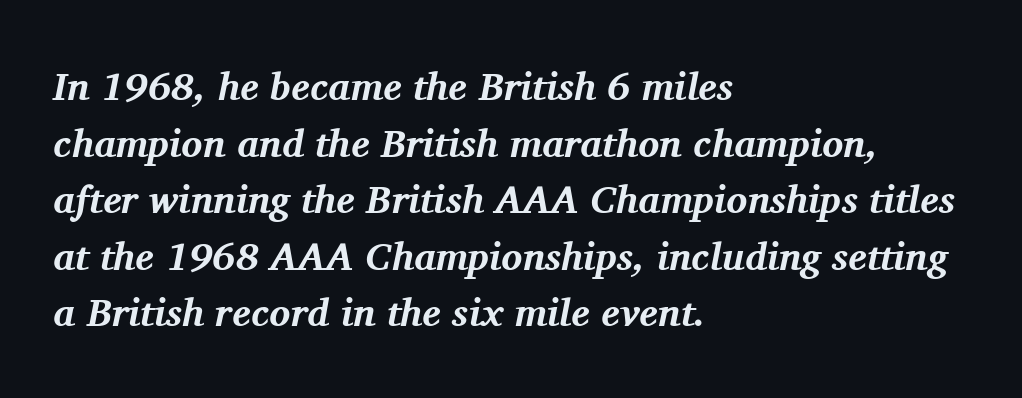
Q: Is the text bold? A: Yes.
Q: Is the text italic (slanted)? A: Yes, it leans right by about 11 degrees.
Q: Is the typeface a serif or a sans-serif typeface? A: Serif.
Q: Is the text underlined? A: No.
Q: How is the paragraph aligned? A: Left-aligned.
Q: Is the spacing between letters normal or unusually wide? A: Normal.
Q: Is the spacing between lines tight, normal or loose? A: Normal.
Q: Width (condensed, normal, or wide)? A: Normal.
Q: Stroke contrast? A: Medium.
Q: x-height? A: Medium.
Q: Monospaced? A: No.
